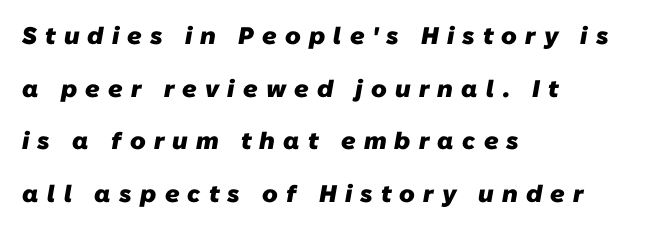
The strokes are fattened all the way to bold. The letters are spread apart with noticeably loose tracking. Lines of text with bare space underneath. Alignment: flush left. The line-height multiplier appears high, well above default.
